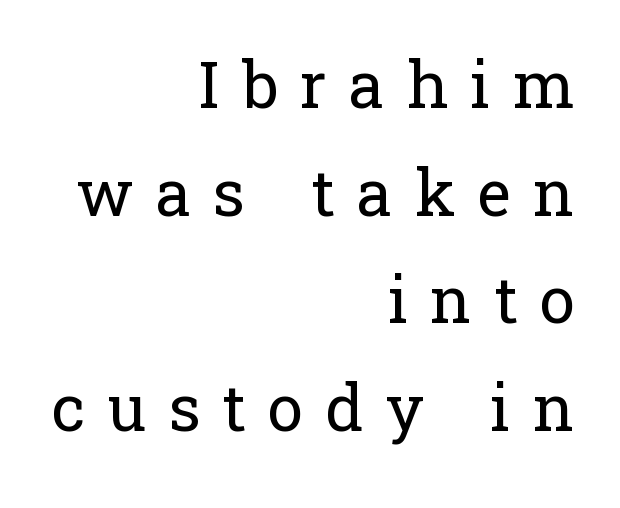
The font sits on the lighter half of the weight spectrum, regular included. Each word looks stretched out because of the extra space between its letters. Think of a printed novel: that variable character pitch is what you see here. A typesetter would call this leading conventional body-copy spacing. You can tell it's not italic because the verticals are truly vertical. The designer went with a serif here, giving each stem small feet.
